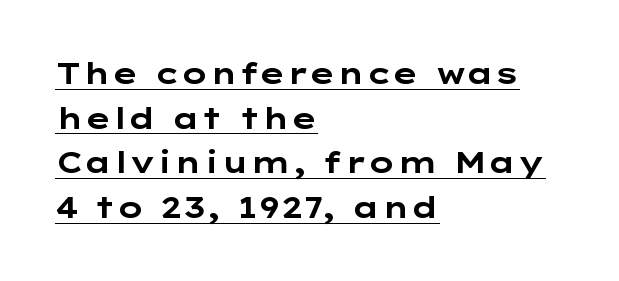
Italic: no, the glyphs are upright roman. No extra tracking has been applied to these lines. Strong, thick strokes mark this as bold type. Underline: present. These lines are composed in type without serifs. The passage shown stacks its lines at a standard gap.
